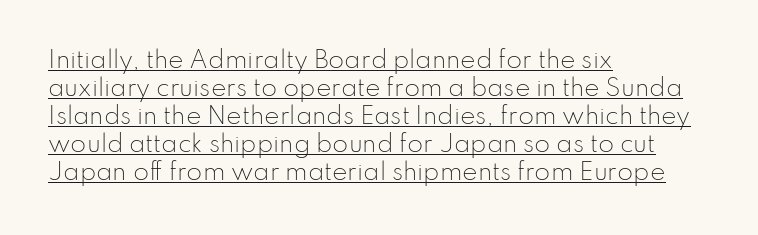
The paragraph has a hard left edge and a soft right edge. Ascenders rise straight up at ninety degrees. The characters are drawn with everyday or finer stroke widths. Glance below the letters and you will spot a drawn line. Between one letter and the next there's only the usual sliver of space.
